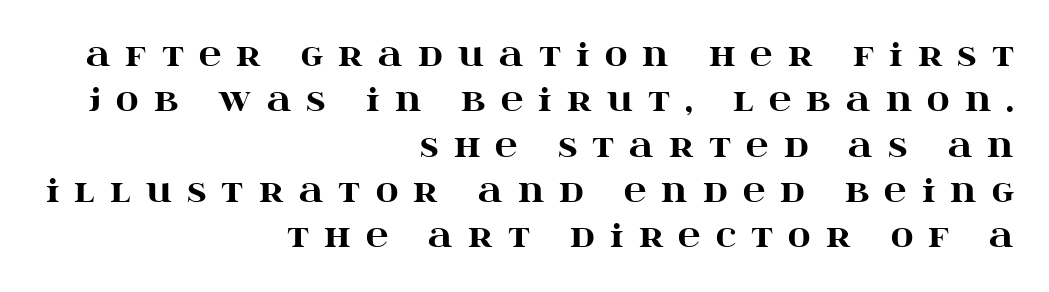
{"serif": "yes", "italic": "no", "bold": "yes", "weight": "heavy", "width": "wide", "stroke_contrast": "high", "x_height": "large", "monospaced": "no", "underline": "no", "align": "right", "line_spacing": "normal", "line_spacing_ratio": 1.46, "letter_spacing": "wide", "letter_spacing_em": 0.49, "glyph_px": 31}
